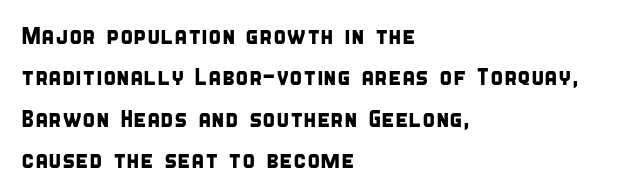
{"underline": "no", "align": "left", "line_spacing_ratio": 1.72, "letter_spacing": "normal", "letter_spacing_em": 0.0, "glyph_px": 24}
